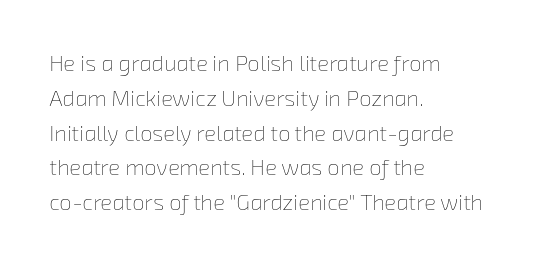
{"bold": "no", "underline": "no", "align": "left", "line_spacing": "normal", "line_spacing_ratio": 1.58, "letter_spacing": "normal", "letter_spacing_em": 0.0, "glyph_px": 22}
